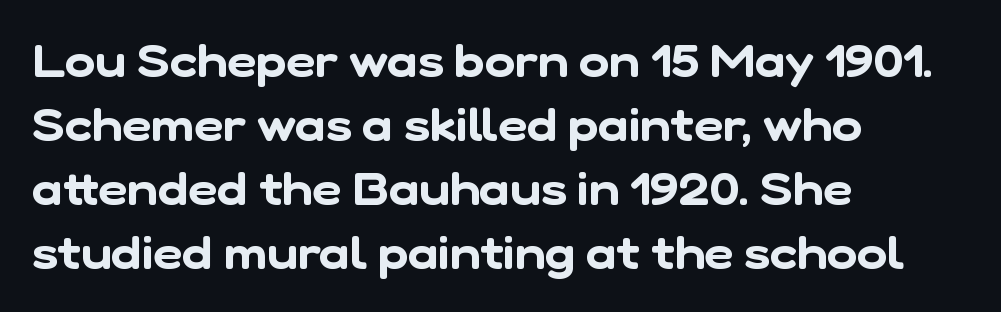
{"serif": "no", "width": "normal", "stroke_contrast": "low", "x_height": "medium", "monospaced": "no", "underline": "no", "align": "left", "line_spacing": "normal", "line_spacing_ratio": 1.39, "letter_spacing": "normal", "letter_spacing_em": 0.0, "glyph_px": 46}
